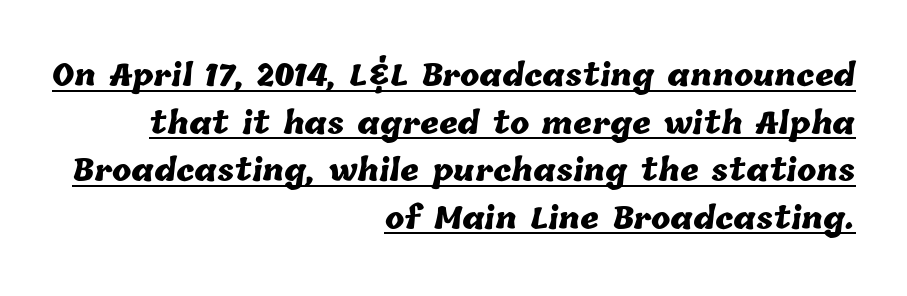
{"bold": "yes", "weight": "heavy", "width": "normal", "stroke_contrast": "low", "x_height": "medium", "monospaced": "no", "underline": "yes", "align": "right", "line_spacing": "normal", "line_spacing_ratio": 1.64, "letter_spacing": "normal", "letter_spacing_em": 0.0, "glyph_px": 29}
